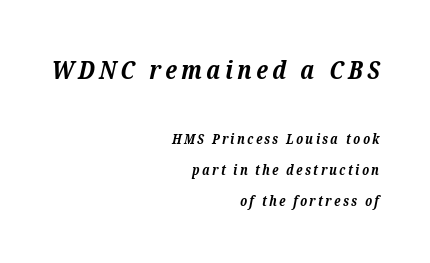
Q: Is the text bold? A: Yes.
Q: Is the text italic (slanted)? A: Yes, it leans right by about 12 degrees.
Q: Is the text underlined? A: No.
Q: How is the paragraph aligned? A: Right-aligned.
Q: Is the spacing between lines tight, normal or loose? A: Loose.
Q: Which block of text is set in a larger size, the first (top) or the second (bottom)? A: The first (top) one.
